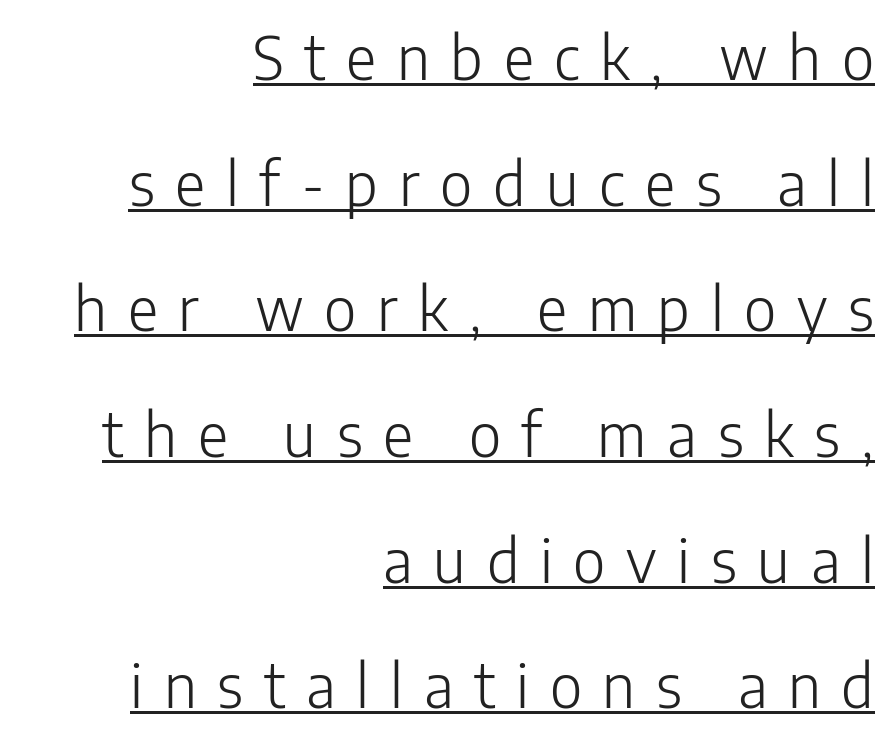
The image shows 59 px light sans-serif type, upright; set right-aligned, loose line spacing (2.13x), unusually wide letter spacing (+0.35 em), underlined; low stroke contrast and a medium x-height.
